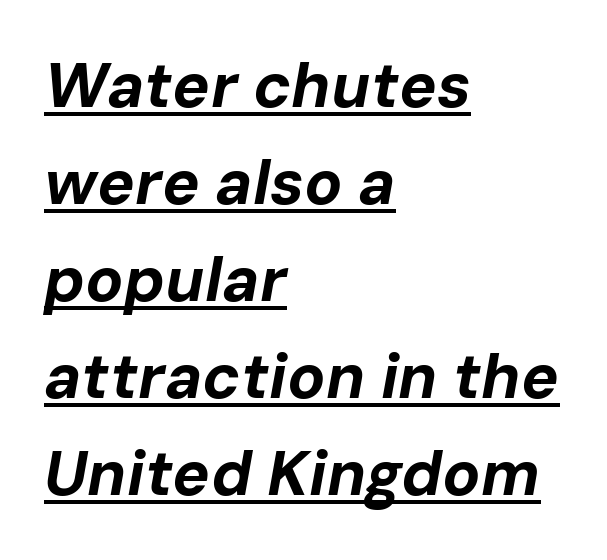
Q: Is the text bold? A: Yes.
Q: Is the text italic (slanted)? A: Yes, it leans right by about 10 degrees.
Q: Is the text underlined? A: Yes.
Q: How is the paragraph aligned? A: Left-aligned.
Q: Is the spacing between letters normal or unusually wide? A: Normal.
Q: Is the spacing between lines tight, normal or loose? A: Normal.
Q: Width (condensed, normal, or wide)? A: Normal.
Q: Stroke contrast? A: Low.
Q: x-height? A: Medium.
Q: Monospaced? A: No.
